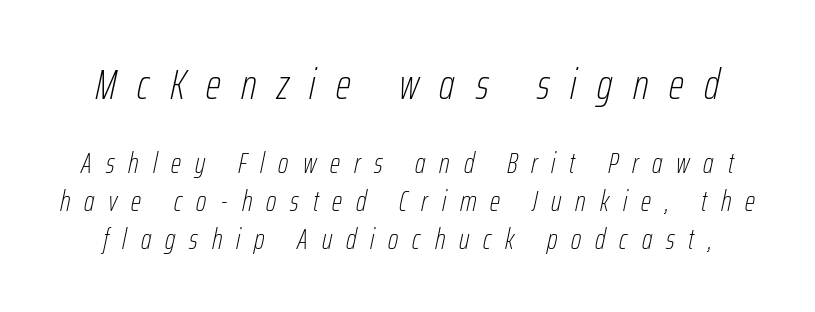
The image shows 43 px thin, condensed type, italic (leaning right); set normal line spacing (1.3x), unusually wide letter spacing (+0.48 em), not underlined; the first (top) block is 1.48x larger; low stroke contrast and a medium x-height.
